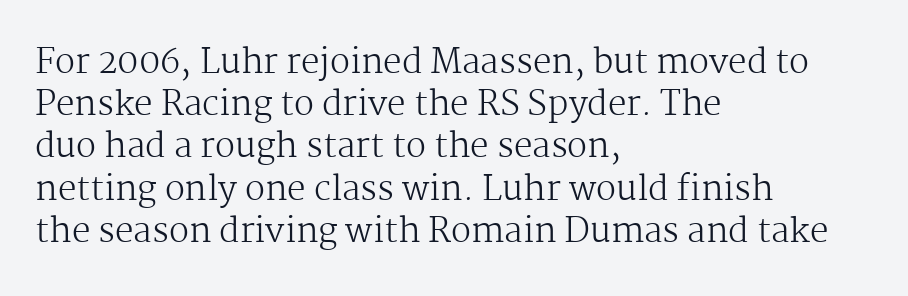
Q: Is the text bold? A: No.
Q: Is the text italic (slanted)? A: No, it is upright.
Q: Is the typeface a serif or a sans-serif typeface? A: Serif.
Q: Is the text underlined? A: No.
Q: How is the paragraph aligned? A: Left-aligned.
Q: Is the spacing between letters normal or unusually wide? A: Normal.
Q: Is the spacing between lines tight, normal or loose? A: Normal.
Q: Width (condensed, normal, or wide)? A: Normal.
Q: Stroke contrast? A: Medium.
Q: x-height? A: Medium.
Q: Monospaced? A: No.
